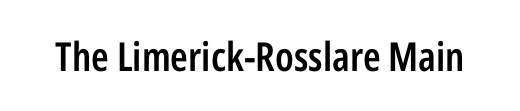
{"serif": "no", "italic": "no", "bold": "semi", "weight": "semibold", "width": "condensed", "stroke_contrast": "low", "x_height": "medium", "monospaced": "no", "underline": "no", "letter_spacing": "normal", "letter_spacing_em": 0.0, "glyph_px": 40}
